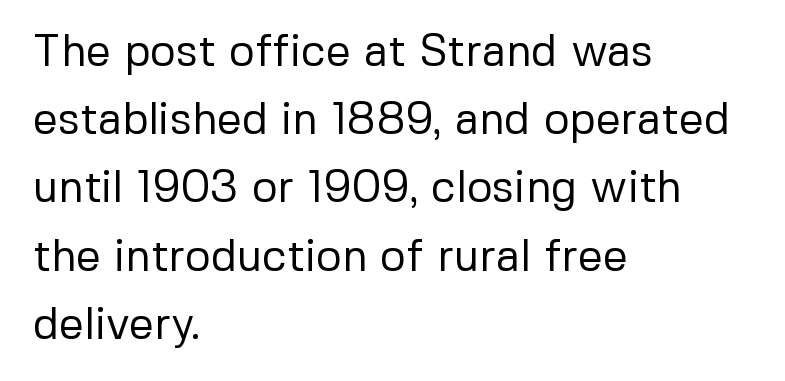
{"serif": "no", "italic": "no", "bold": "no", "weight": "regular", "width": "normal", "stroke_contrast": "low", "x_height": "medium", "monospaced": "no", "underline": "no", "align": "left", "line_spacing": "normal", "line_spacing_ratio": 1.55, "letter_spacing": "normal", "letter_spacing_em": 0.0, "glyph_px": 44}
